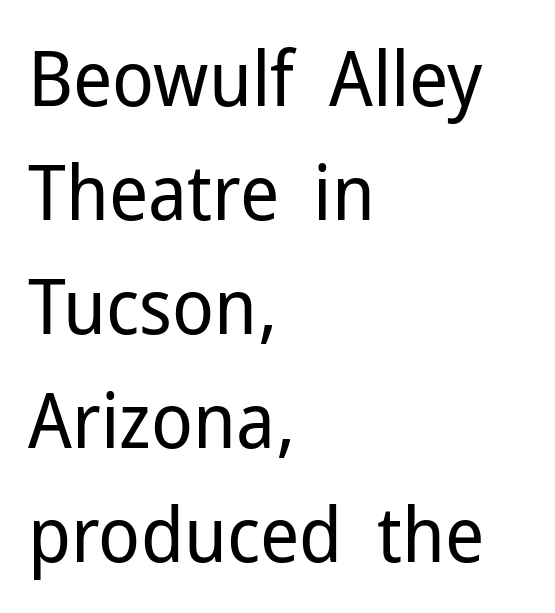
{"serif": "no", "italic": "no", "bold": "no", "weight": "regular", "width": "normal", "stroke_contrast": "low", "x_height": "medium", "monospaced": "no", "underline": "no", "align": "left", "line_spacing": "normal", "line_spacing_ratio": 1.48, "letter_spacing": "normal", "letter_spacing_em": 0.0, "glyph_px": 77}
